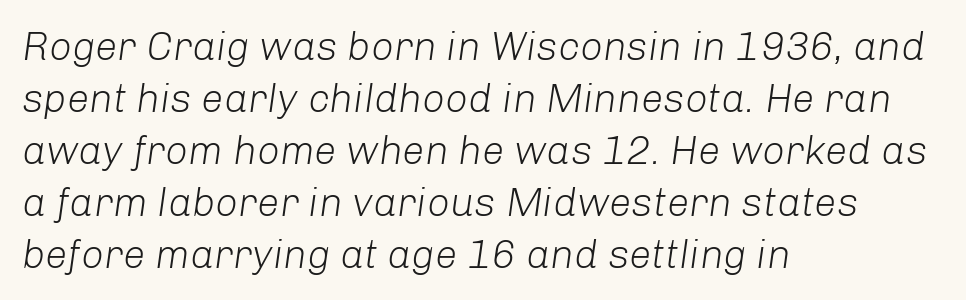
Q: Is the text bold? A: No.
Q: Is the text italic (slanted)? A: Yes, it leans right by about 8 degrees.
Q: Is the text underlined? A: No.
Q: How is the paragraph aligned? A: Left-aligned.
Q: Is the spacing between letters normal or unusually wide? A: Normal.
Q: Is the spacing between lines tight, normal or loose? A: Normal.
Q: Width (condensed, normal, or wide)? A: Normal.
Q: Stroke contrast? A: Low.
Q: x-height? A: Medium.
Q: Monospaced? A: No.
